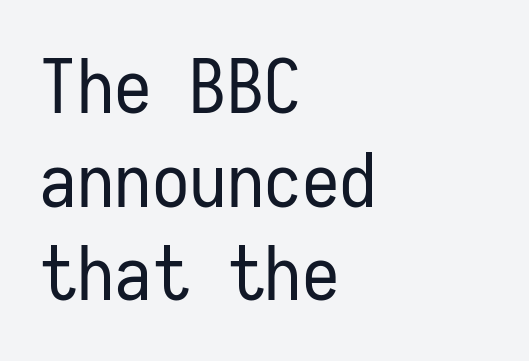
Q: Is the text bold? A: No.
Q: Is the text italic (slanted)? A: No, it is upright.
Q: Is the typeface a serif or a sans-serif typeface? A: Sans-serif.
Q: Is the text underlined? A: No.
Q: How is the paragraph aligned? A: Left-aligned.
Q: Is the spacing between letters normal or unusually wide? A: Normal.
Q: Is the spacing between lines tight, normal or loose? A: Normal.
Q: Width (condensed, normal, or wide)? A: Condensed.
Q: Stroke contrast? A: Low.
Q: x-height? A: Medium.
Q: Monospaced? A: Yes.
